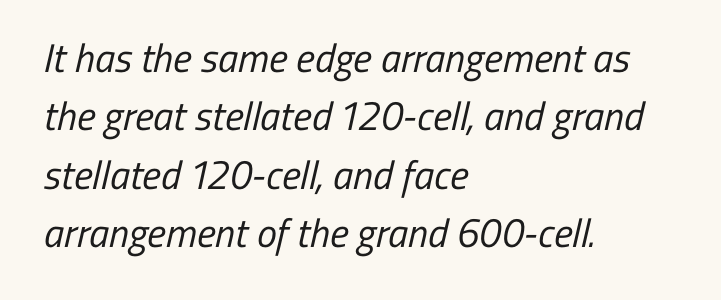
Each letter keeps its own natural width here, so spacing adapts to shape. Leading: standard. Glyph-to-glyph distance matches everyday printed text. Plain, unruled lines of type. The rag falls on the right side of this text block.
